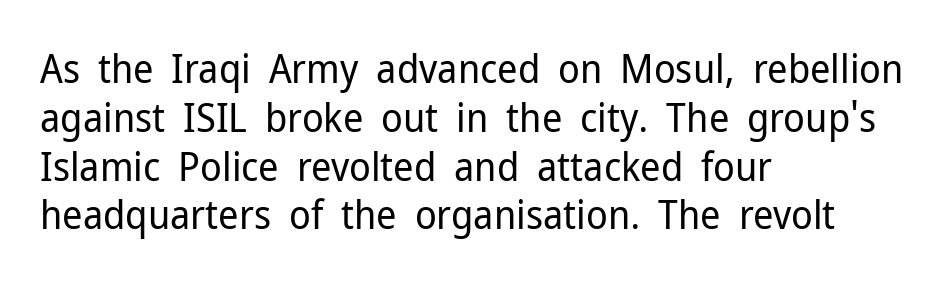
Q: Is the text bold? A: No.
Q: Is the text italic (slanted)? A: No, it is upright.
Q: Is the typeface a serif or a sans-serif typeface? A: Sans-serif.
Q: Is the text underlined? A: No.
Q: How is the paragraph aligned? A: Left-aligned.
Q: Is the spacing between letters normal or unusually wide? A: Normal.
Q: Width (condensed, normal, or wide)? A: Normal.
Q: Stroke contrast? A: Low.
Q: x-height? A: Medium.
Q: Monospaced? A: No.
